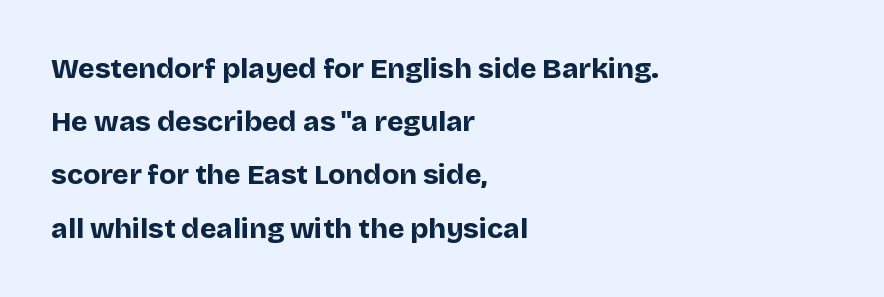
The image shows 28 px bold sans-serif type, upright; set left-aligned, loose line spacing (1.9x), normal letter spacing, not underlined; low stroke contrast and a large x-height.
